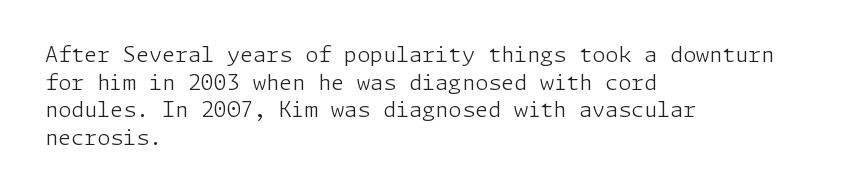
Teacher's note: observe the even left margin — that is flush-left alignment. The line texture is even and compact thanks to regular tracking. The lettering stays uniformly vertical, giving the passage a roman look. The baseline area is clear.
